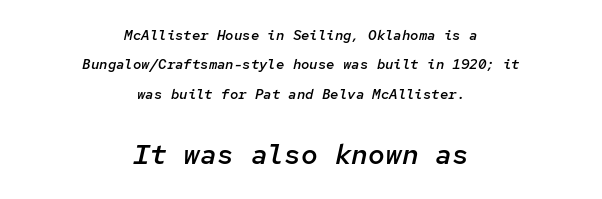
Q: Is the text bold? A: Semi-bold.
Q: Is the text italic (slanted)? A: Yes, it leans right by about 12 degrees.
Q: Is the text underlined? A: No.
Q: How is the paragraph aligned? A: Centered.
Q: Is the spacing between letters normal or unusually wide? A: Normal.
Q: Is the spacing between lines tight, normal or loose? A: Loose.
Q: Which block of text is set in a larger size, the first (top) or the second (bottom)? A: The second (bottom) one.
Q: Width (condensed, normal, or wide)? A: Normal.
Q: Stroke contrast? A: Low.
Q: x-height? A: Medium.
Q: Monospaced? A: Yes.
